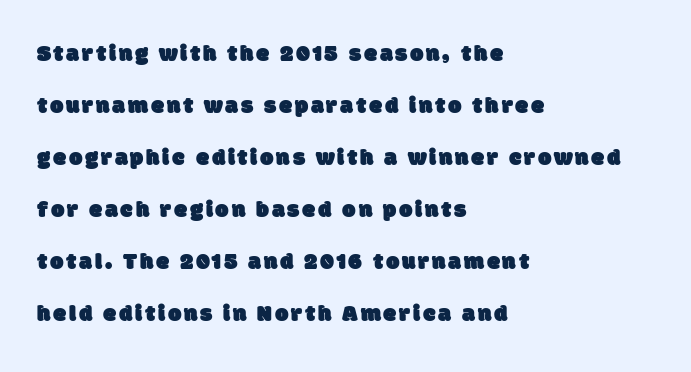
Q: Is the text underlined? A: No.
Q: How is the paragraph aligned? A: Left-aligned.
Q: Is the spacing between lines tight, normal or loose? A: Loose.
